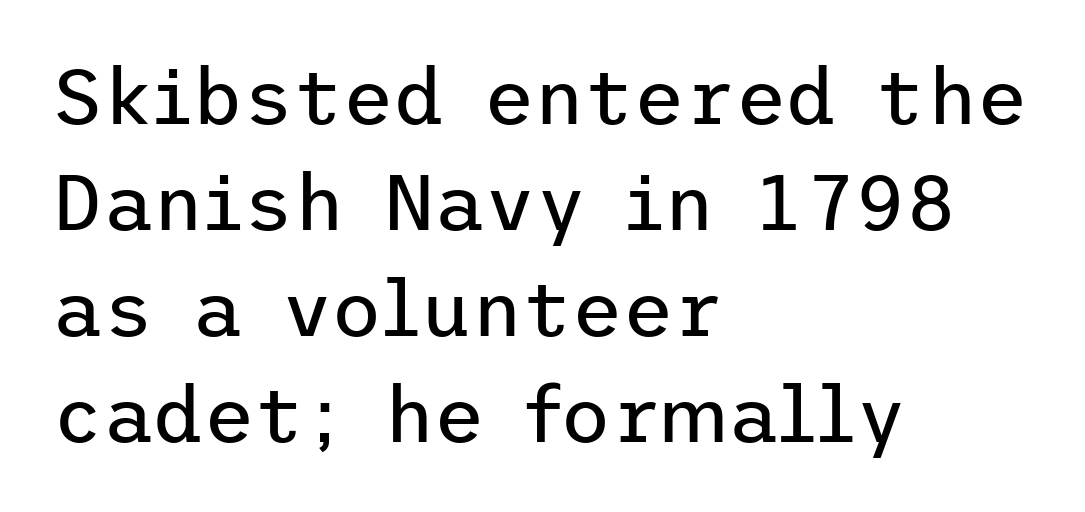
The text was rendered using a sans face with plain stroke endings. Evenly set lines give the paragraph a standard silhouette. Every stem runs plumb, perpendicular to the baseline. No extra ink here — the face is not bold. Short and long lines alike share a common starting point at left. Honestly, there is no underline to notice here at all.
